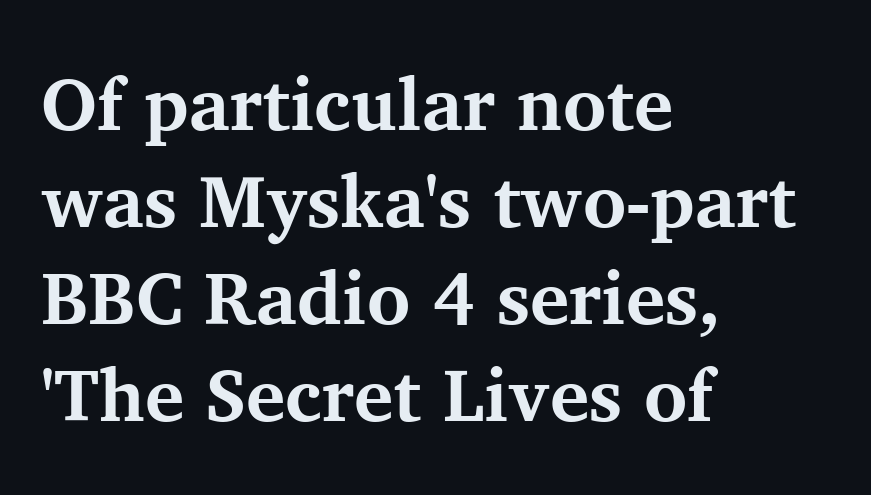
Looks like regular typesetting: each glyph gets only the width it needs. Does the lettering tilt? It doesn't — this is upright. Caption: multi-line text, flush left, ragged right. A clean baseline with only descenders dipping below it.
